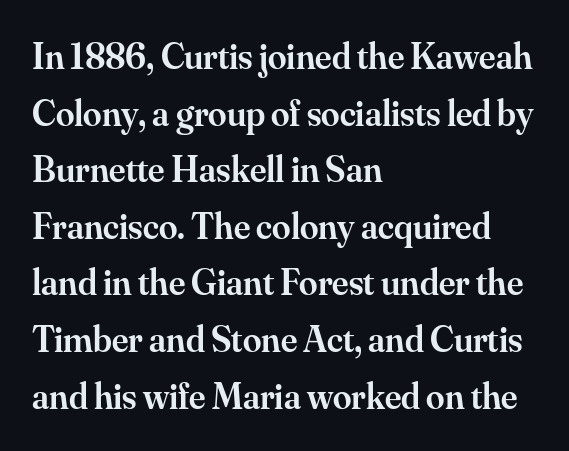
The tracking reads as untouched default to a designer's eye. This rendering employs a face with finishing strokes, i.e., a serif. A typesetter would call this proportional, since set widths differ per character. The strip under each line holds only bare page. Notice how the passage keeps a crisp vertical edge on the left only. Ascenders rise straight up at ninety degrees.
